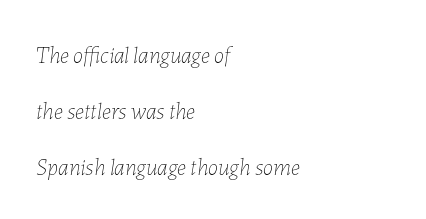
Characters follow at the spacing the type designer built in. Bare-footed words on every line. How would I describe the line gaps? Wide and relaxed. Every row of glyphs begins at an identical x-position on the left.
